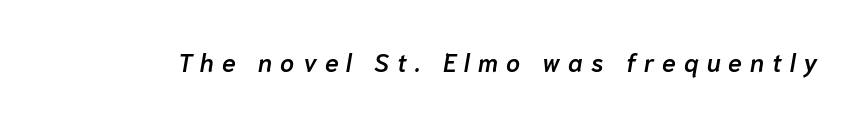
The image shows 25 px text type, italic (leaning right); set unusually wide letter spacing (+0.32 em), not underlined.
